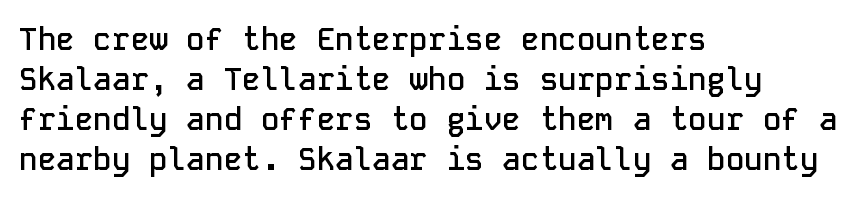
Glyph-to-glyph distance matches everyday printed text. A clean baseline with only descenders dipping below it. The face used here is monospaced, like something from a code editor. Which margin do the lines hug? The left one — the right edge is uneven.
